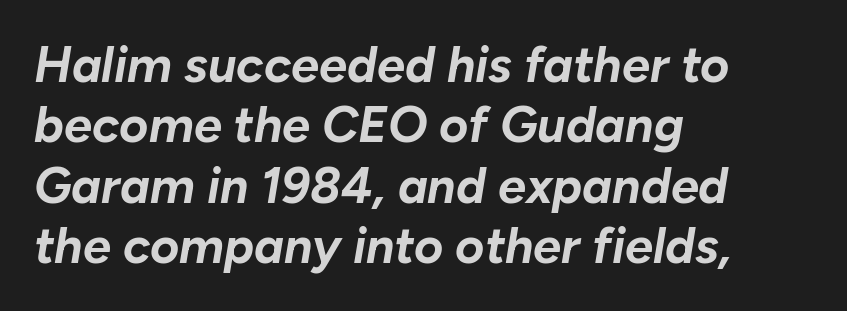
Q: Is the text bold? A: Yes.
Q: Is the text italic (slanted)? A: Yes, it leans right by about 10 degrees.
Q: Is the text underlined? A: No.
Q: How is the paragraph aligned? A: Left-aligned.
Q: Is the spacing between letters normal or unusually wide? A: Normal.
Q: Width (condensed, normal, or wide)? A: Normal.
Q: Stroke contrast? A: Low.
Q: x-height? A: Medium.
Q: Monospaced? A: No.
